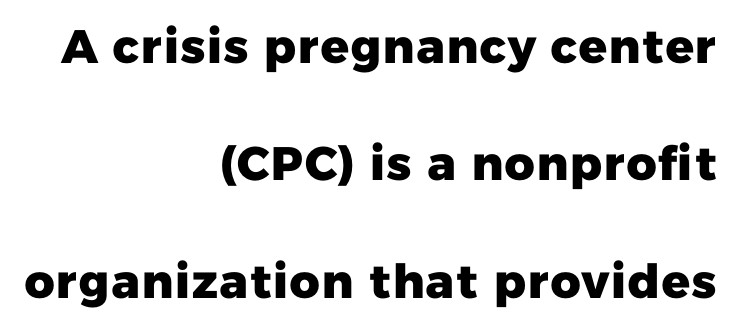
This sample is right-justified, so line beginnings fall wherever the words allow. Compared with typical paragraphs, the rows here are farther apart. Students, note that the glyphs here touch the page at normal intervals. A typesetter would call this proportional, since set widths differ per character. As a designer I'd log this as weight 700, bold.
